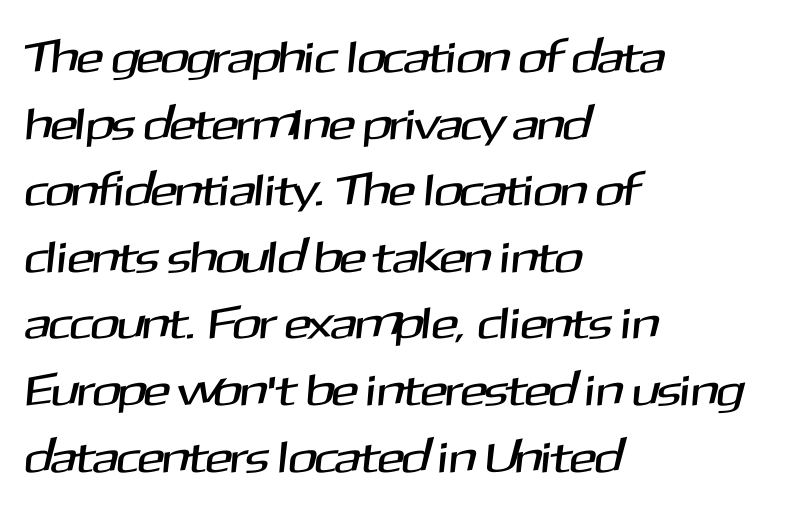
{"serif": "no", "width": "normal", "stroke_contrast": "medium", "x_height": "medium", "monospaced": "no", "underline": "no", "align": "left", "line_spacing": "normal", "line_spacing_ratio": 1.48, "letter_spacing": "normal", "letter_spacing_em": 0.0, "glyph_px": 45}
